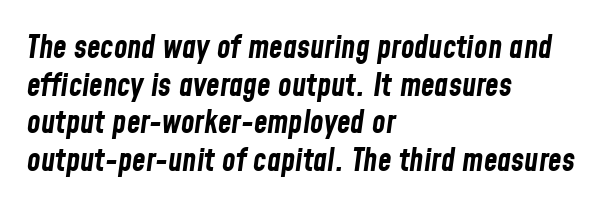
Q: Is the text bold? A: Yes.
Q: Is the text italic (slanted)? A: Yes, it leans right by about 8 degrees.
Q: Is the text underlined? A: No.
Q: How is the paragraph aligned? A: Left-aligned.
Q: Is the spacing between letters normal or unusually wide? A: Normal.
Q: Width (condensed, normal, or wide)? A: Condensed.
Q: Stroke contrast? A: Low.
Q: x-height? A: Medium.
Q: Monospaced? A: No.
